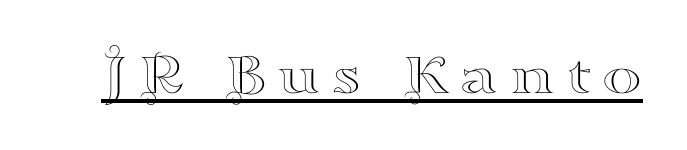
Emphasis is given by a line drawn under the lettering. Posture: upright roman. The face used here is proportionally spaced, like ordinary book or web type. This sample uses a serif face.
